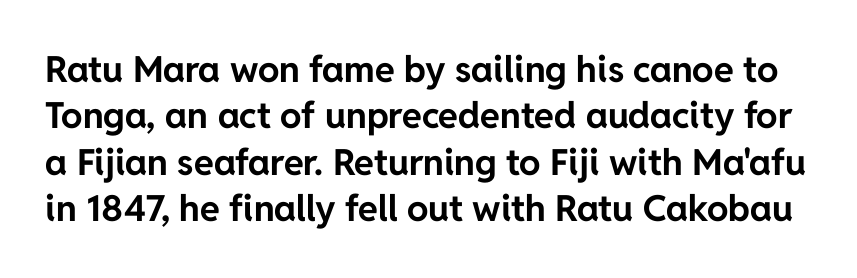
The image shows 36 px bold sans-serif type, upright; set normal line spacing (1.29x), normal letter spacing, not underlined; low stroke contrast and a medium x-height.
